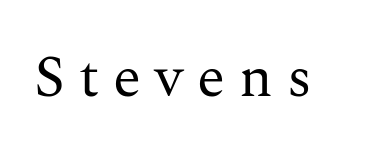
{"serif": "yes", "italic": "no", "bold": "no", "weight": "regular", "width": "normal", "stroke_contrast": "medium", "x_height": "medium", "monospaced": "no", "underline": "no", "letter_spacing": "wide", "letter_spacing_em": 0.24, "glyph_px": 58}
